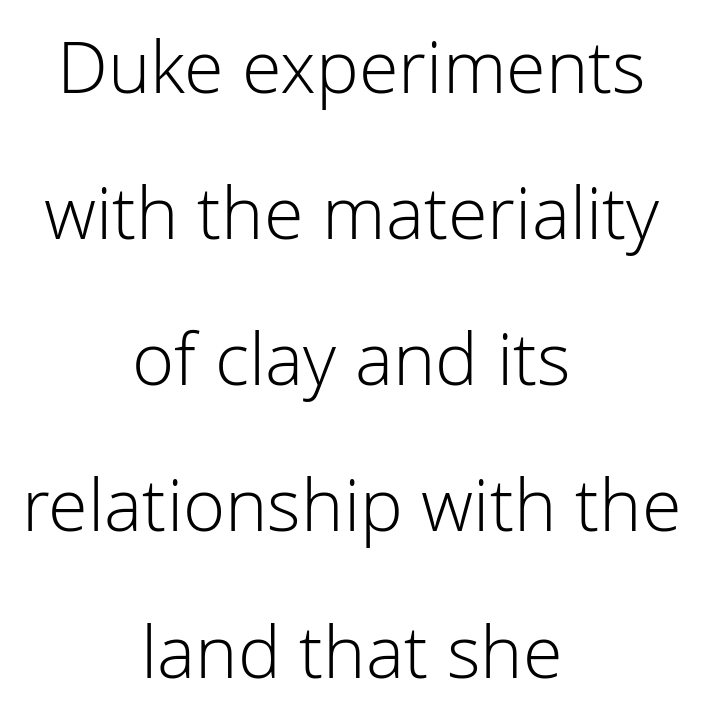
Here the designer chose a conventional face with non-uniform glyph widths. The letters stand straight up with perfectly vertical stems. One-word summary of the alignment: center. The designer dialed line spacing up above the default. This sample uses plain, unmodified letter spacing.
